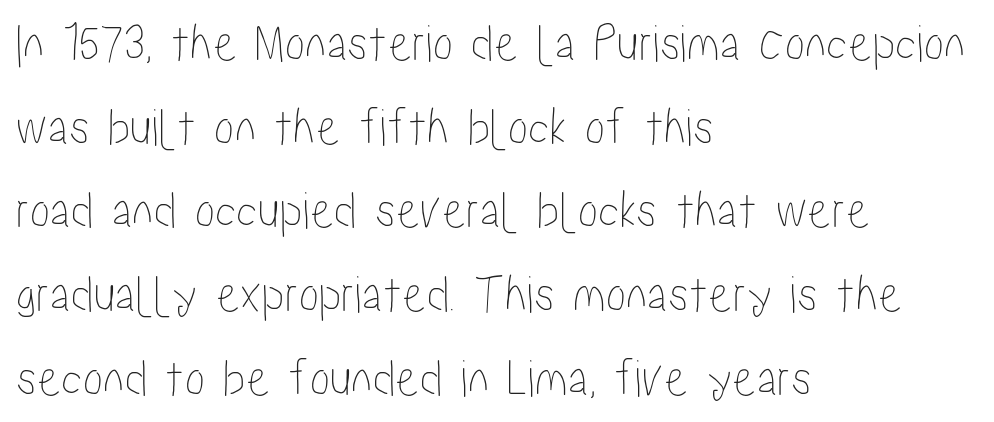
Q: Is the text italic (slanted)? A: No, it is upright.
Q: Is the text underlined? A: No.
Q: How is the paragraph aligned? A: Left-aligned.
Q: Is the spacing between letters normal or unusually wide? A: Normal.
Q: Is the spacing between lines tight, normal or loose? A: Normal.
Q: Width (condensed, normal, or wide)? A: Condensed.
Q: Stroke contrast? A: Low.
Q: x-height? A: Medium.
Q: Monospaced? A: No.
